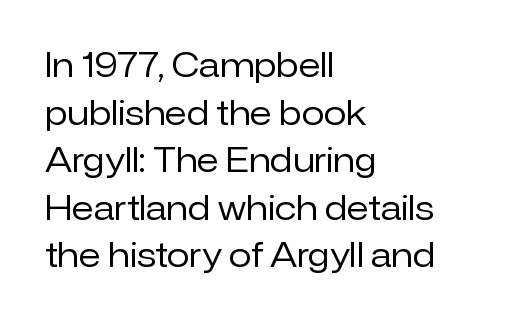
Examine the stroke ends and you'll find no serifs. You could call the tracking neutral — neither tight nor loose. Looks like regular typesetting: each glyph gets only the width it needs. The strokes carry an ordinary text weight at most. The lettering holds an erect, upright posture throughout. In terms of leading, this rendering sits right in the middle.
